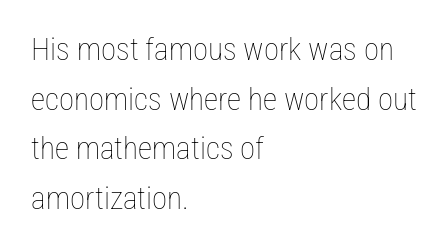
A student would call this left alignment; a typographer would say flush left, rag right. The gaps between neighbouring characters are ordinary and unremarkable. Italic? Not at all — the glyphs are vertical. The gap between lines stays unmarked.
